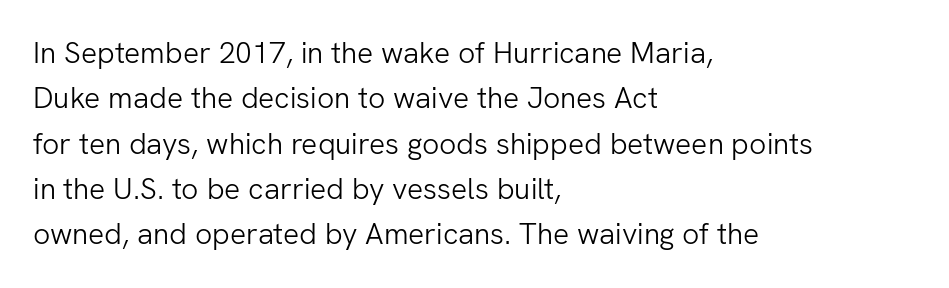
The image shows 30 px light sans-serif type, upright; set left-aligned, normal line spacing (1.51x), normal letter spacing, not underlined; low stroke contrast and a medium x-height.
